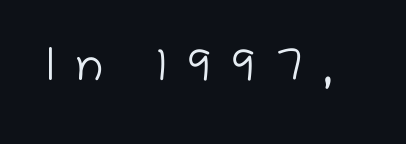
{"serif": "no", "italic": "no", "bold": "no", "weight": "light", "width": "normal", "stroke_contrast": "low", "x_height": "medium", "monospaced": "no", "underline": "no", "letter_spacing": "wide", "letter_spacing_em": 0.45, "glyph_px": 45}
